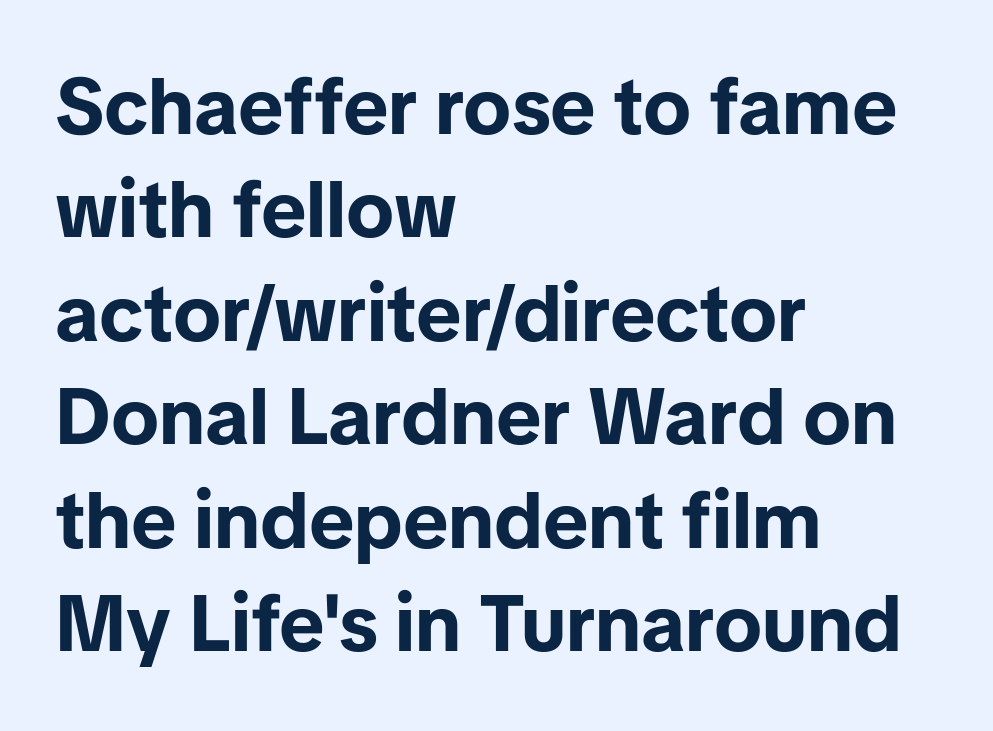
Q: Is the text bold? A: Yes.
Q: Is the text italic (slanted)? A: No, it is upright.
Q: Is the typeface a serif or a sans-serif typeface? A: Sans-serif.
Q: Is the text underlined? A: No.
Q: How is the paragraph aligned? A: Left-aligned.
Q: Is the spacing between letters normal or unusually wide? A: Normal.
Q: Is the spacing between lines tight, normal or loose? A: Normal.
Q: Width (condensed, normal, or wide)? A: Normal.
Q: Stroke contrast? A: Low.
Q: x-height? A: Medium.
Q: Monospaced? A: No.
